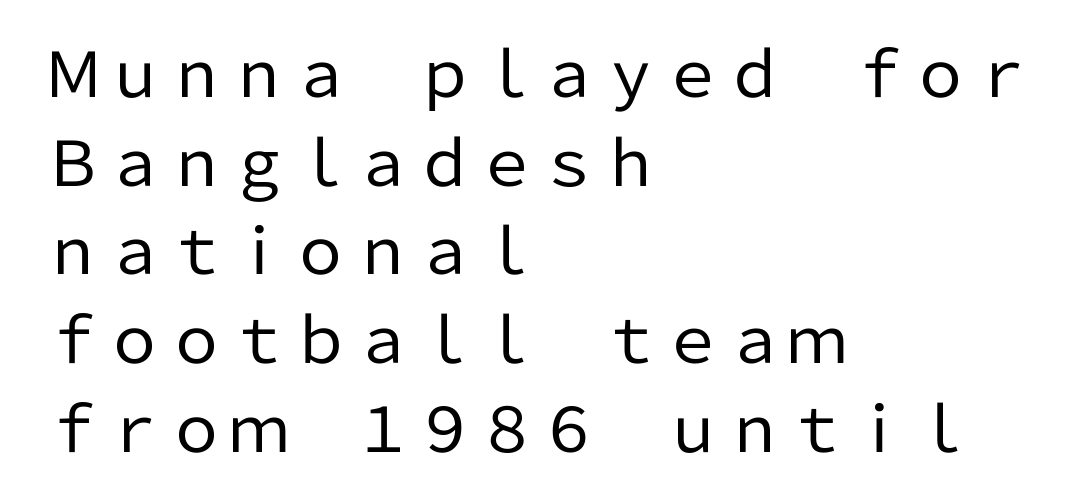
The image shows 62 px regular-weight sans-serif type, upright; set left-aligned, normal line spacing (1.43x), normal letter spacing, not underlined; low stroke contrast and a medium x-height.
